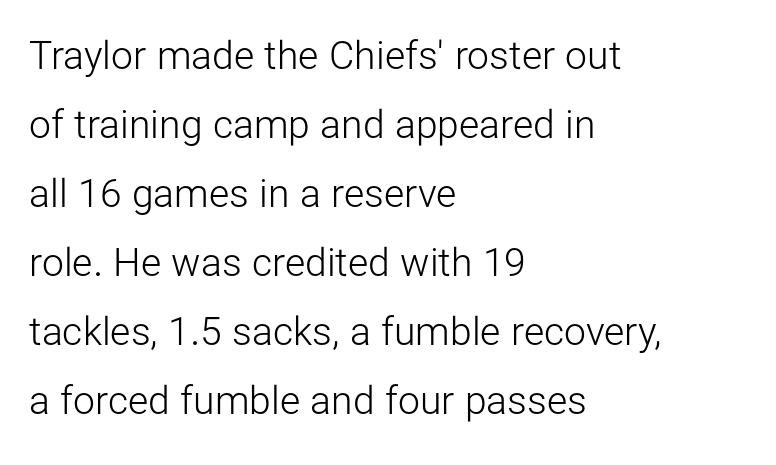
The image shows 39 px light sans-serif type, upright; set left-aligned, line spacing 1.77x, normal letter spacing, not underlined; low stroke contrast and a medium x-height.
